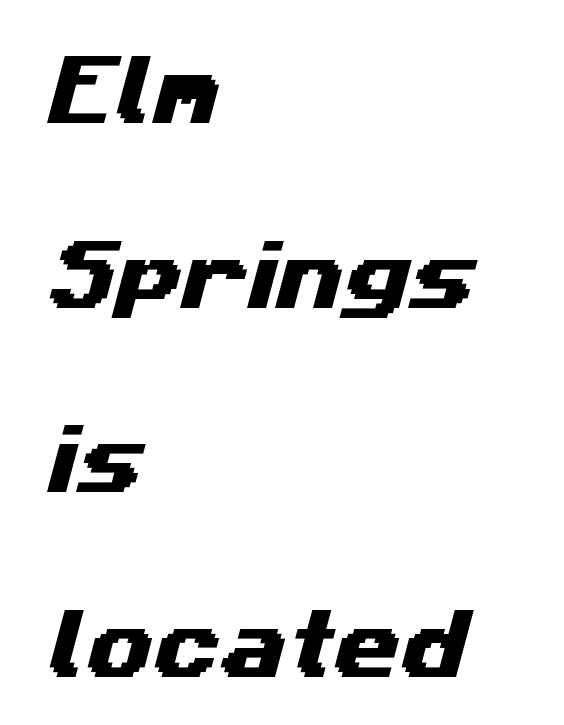
{"serif": "no", "width": "wide", "stroke_contrast": "medium", "x_height": "medium", "monospaced": "no", "underline": "no", "align": "left", "line_spacing": "loose", "line_spacing_ratio": 2.43, "letter_spacing": "normal", "letter_spacing_em": 0.0, "glyph_px": 76}
